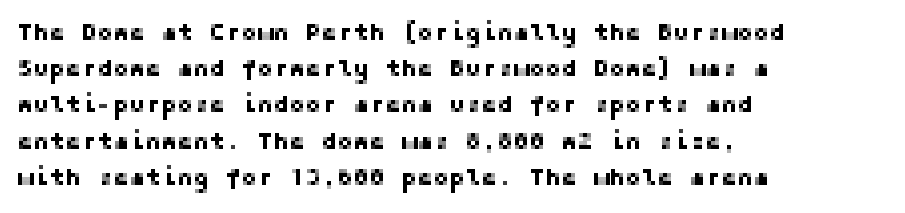
Q: Is the text italic (slanted)? A: No, it is upright.
Q: Is the text underlined? A: No.
Q: How is the paragraph aligned? A: Left-aligned.
Q: Is the spacing between letters normal or unusually wide? A: Normal.
Q: Is the spacing between lines tight, normal or loose? A: Normal.
